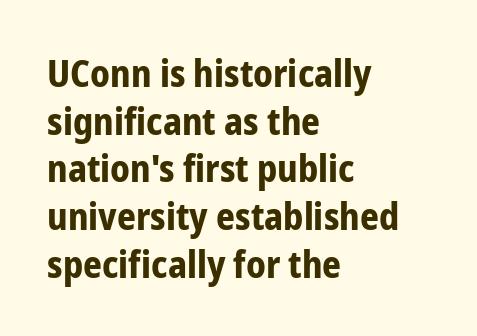
{"serif": "no", "italic": "no", "bold": "yes", "weight": "bold", "width": "condensed", "stroke_contrast": "low", "x_height": "medium", "monospaced": "no", "underline": "no", "align": "left", "line_spacing": "normal", "line_spacing_ratio": 1.29, "letter_spacing": "normal", "letter_spacing_em": 0.0, "glyph_px": 37}
